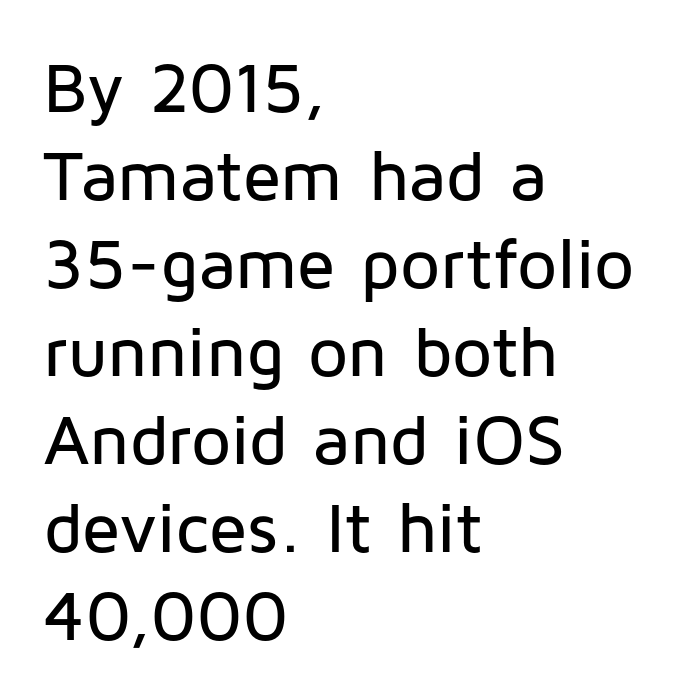
{"serif": "no", "italic": "no", "width": "normal", "stroke_contrast": "low", "x_height": "medium", "monospaced": "no", "underline": "no", "align": "left", "line_spacing_ratio": 1.24, "letter_spacing": "normal", "letter_spacing_em": 0.0, "glyph_px": 71}
